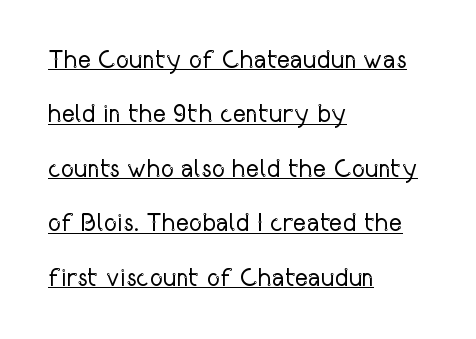
{"italic": "no", "bold": "no", "underline": "yes", "align": "left", "line_spacing": "loose", "line_spacing_ratio": 2.18, "letter_spacing": "normal", "letter_spacing_em": 0.0, "glyph_px": 25}
